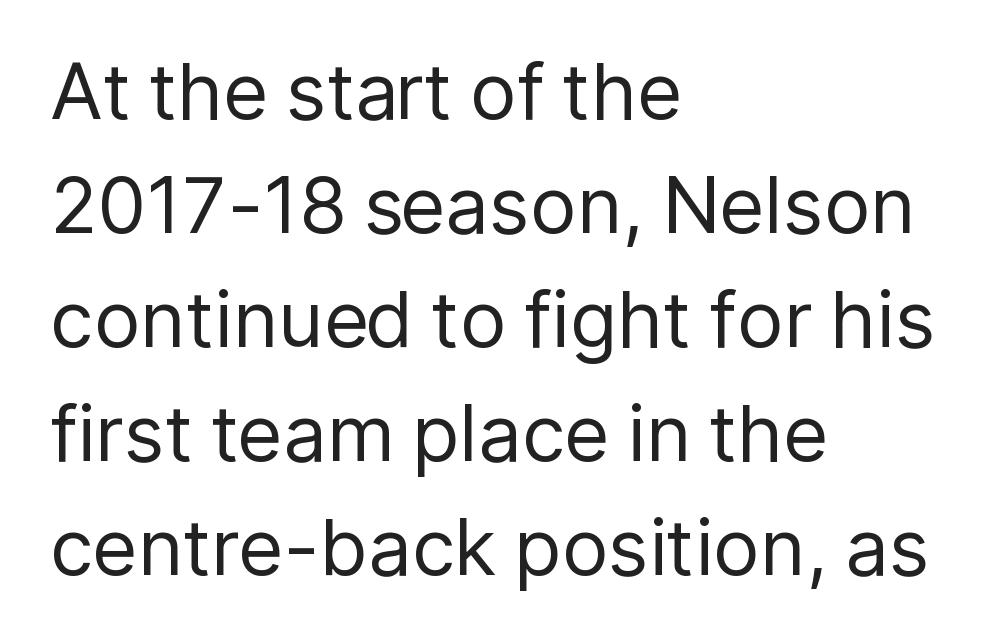
{"serif": "no", "italic": "no", "bold": "no", "weight": "regular", "width": "normal", "stroke_contrast": "low", "x_height": "medium", "monospaced": "no", "underline": "no", "align": "left", "line_spacing": "normal", "line_spacing_ratio": 1.46, "letter_spacing": "normal", "letter_spacing_em": 0.0, "glyph_px": 78}
